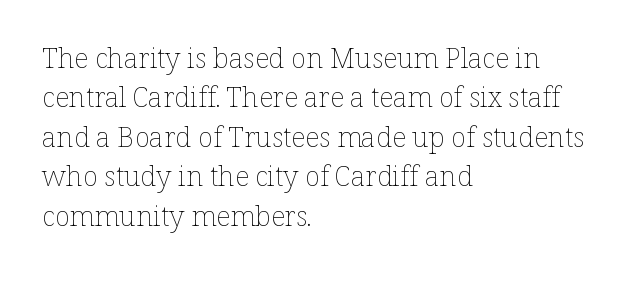
The typesetter chose a ragged-right arrangement here. Caption: face not bold, strokes unweighted. In terms of letterspacing, this is plain default setting. The type sits square on the baseline with zero lean. The space directly below the letters is spotless. Line spacing here is normal.
